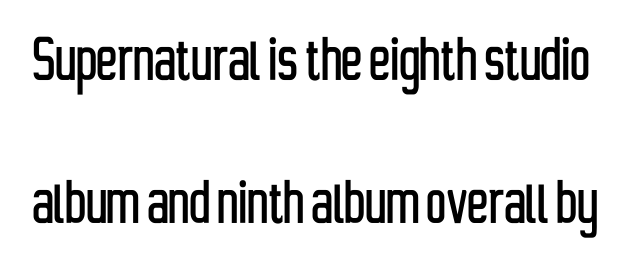
{"serif": "no", "italic": "no", "width": "condensed", "stroke_contrast": "low", "x_height": "medium", "monospaced": "no", "underline": "no", "line_spacing": "loose", "line_spacing_ratio": 2.05, "letter_spacing": "normal", "letter_spacing_em": 0.0, "glyph_px": 70}
